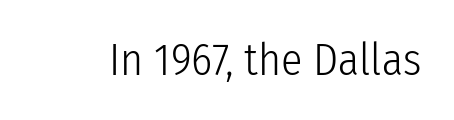
The image shows 44 px light, condensed sans-serif type, upright; set normal letter spacing, not underlined; low stroke contrast and a medium x-height.
